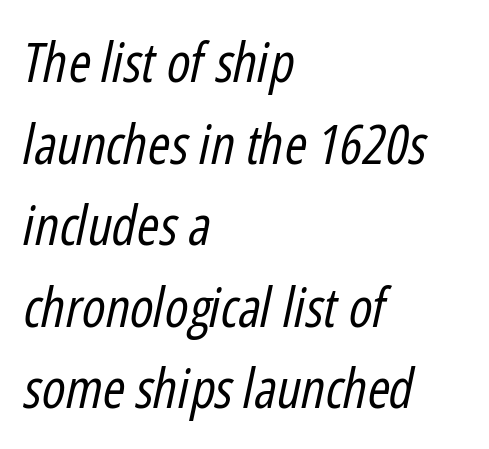
Casual observation: everything's shoved over to the left. There's an unmistakable incline to the writing here. Does the leading feel generous? No, just average. Lines of text with bare space underneath.
